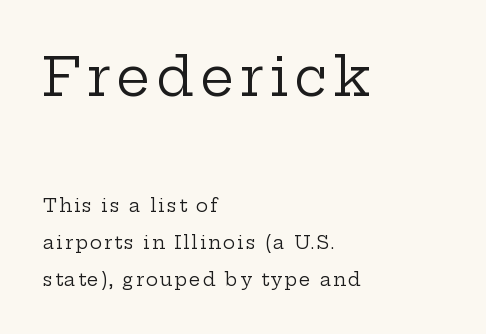
{"serif": "yes", "italic": "no", "bold": "no", "weight": "regular", "width": "wide", "stroke_contrast": "low", "x_height": "medium", "monospaced": "no", "underline": "no", "align": "left", "line_spacing": "loose", "line_spacing_ratio": 2.05, "larger_block": "first", "size_ratio": 2.94, "glyph_px": 53}
